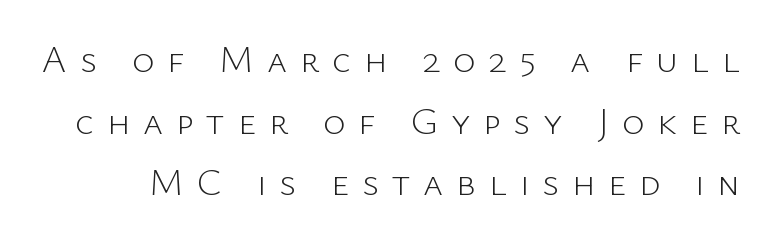
The gap between lines stays unmarked. No letter is thick-stroked: the sample isn't bold. Here the designer chose a conventional face with non-uniform glyph widths. The rows are spaced the way most documents space them. This sample uses expanded letter spacing, leaving extra air between glyphs. Characters remain perfectly vertical along every line.
